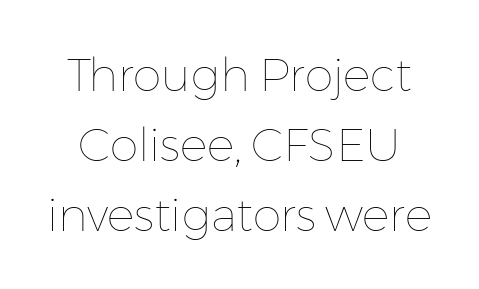
Notice how the stems are strictly vertical — no italics here. The specimen omits any rule beneath the text block's lines. The letters look calm and open, with moderate or lighter stems. A typesetter would call this zero additional tracking. Note the varied advance widths — an 'i' is clearly narrower than an 'm'.
